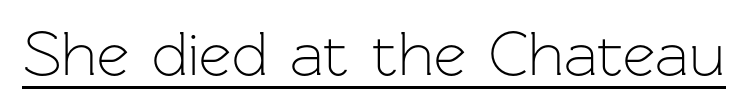
{"serif": "no", "italic": "no", "bold": "no", "weight": "light", "width": "normal", "stroke_contrast": "low", "x_height": "medium", "monospaced": "no", "underline": "yes", "letter_spacing": "normal", "letter_spacing_em": 0.0, "glyph_px": 63}
